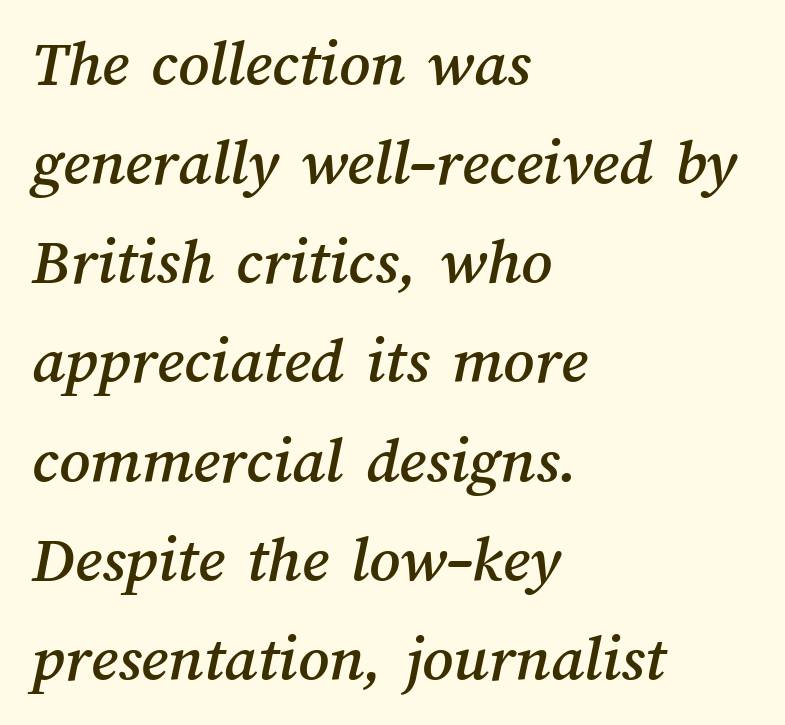
The face used here is proportionally spaced, like ordinary book or web type. Glance below the letters and you will spot only blank space. One-word summary of the alignment: left. The rendering uses a moderate line-height, typical for paragraphs. Here the glyphs are tracked normally, forming tight word shapes.
